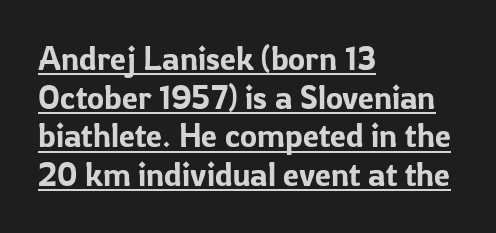
The image shows 32 px sans-serif type, upright; set left-aligned, line spacing 1.21x, normal letter spacing, underlined; low stroke contrast and a medium x-height.
